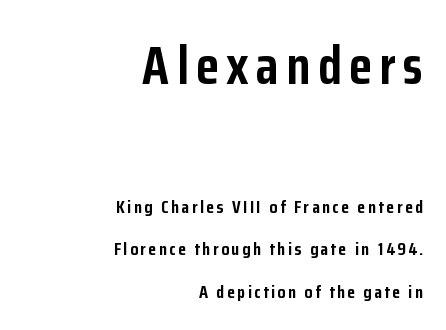
Q: Is the text bold? A: Yes.
Q: Is the text italic (slanted)? A: No, it is upright.
Q: Is the typeface a serif or a sans-serif typeface? A: Sans-serif.
Q: Is the text underlined? A: No.
Q: How is the paragraph aligned? A: Right-aligned.
Q: Is the spacing between lines tight, normal or loose? A: Loose.
Q: Which block of text is set in a larger size, the first (top) or the second (bottom)? A: The first (top) one.
Q: Width (condensed, normal, or wide)? A: Condensed.
Q: Stroke contrast? A: Low.
Q: x-height? A: Medium.
Q: Monospaced? A: No.
